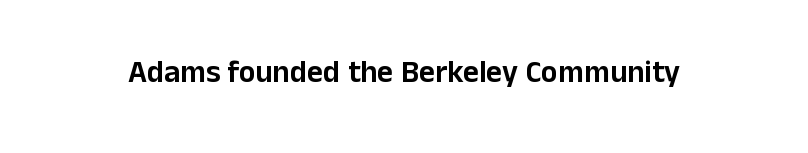
Q: Is the text italic (slanted)? A: No, it is upright.
Q: Is the typeface a serif or a sans-serif typeface? A: Sans-serif.
Q: Is the text underlined? A: No.
Q: Is the spacing between letters normal or unusually wide? A: Normal.
Q: Width (condensed, normal, or wide)? A: Normal.
Q: Stroke contrast? A: Low.
Q: x-height? A: Medium.
Q: Monospaced? A: No.
